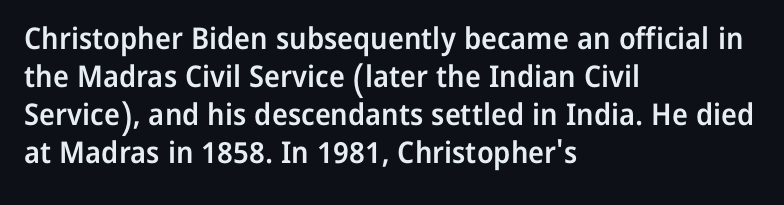
The image shows 30 px semibold sans-serif type, upright; set left-aligned, normal line spacing (1.27x), normal letter spacing, not underlined; low stroke contrast and a medium x-height.
